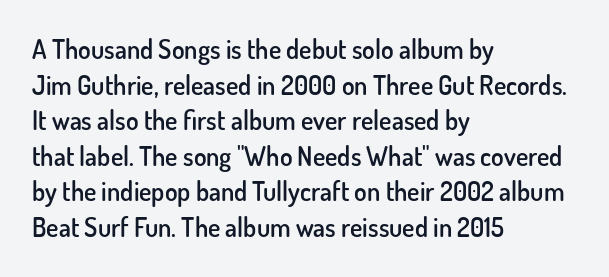
The image shows 26 px text type, upright; set left-aligned, normal line spacing (1.37x), normal letter spacing, not underlined.
